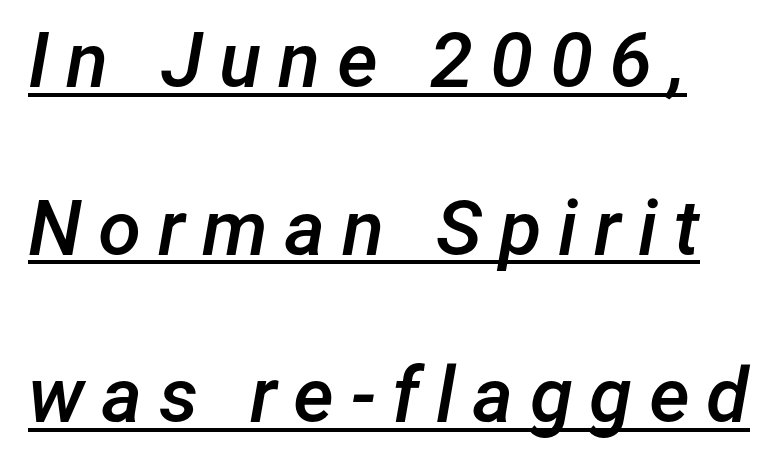
Here the designer chose a conventional face with non-uniform glyph widths. The letters are slanted; this is an italic face. Horizontal bands of white between lines are thick stripes. In terms of weight, the rendering is demibold, just under bold.
